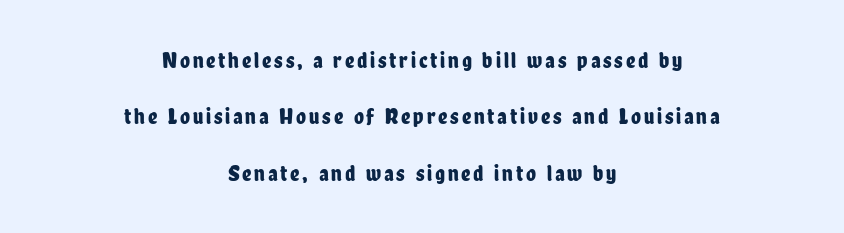
Q: Is the text italic (slanted)? A: No, it is upright.
Q: Is the text underlined? A: No.
Q: How is the paragraph aligned? A: Centered.
Q: Is the spacing between lines tight, normal or loose? A: Loose.
